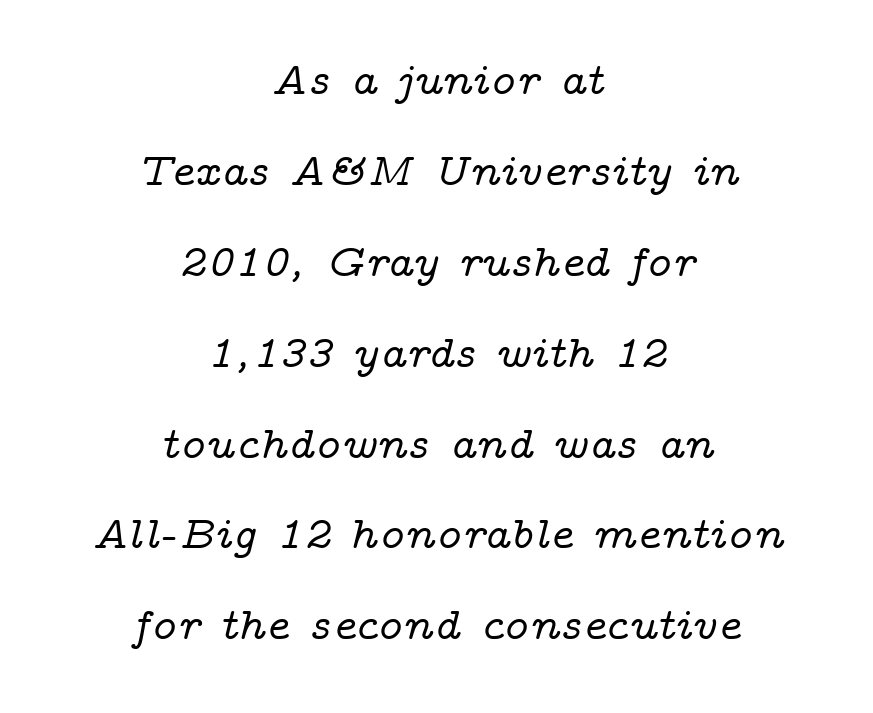
Default kerning and tracking; the words read as compact shapes. The glyphs look as if they've been sheared to an angle. The compositor balanced each line on the midline. The string is rendered with underlining switched off. Serifs: yes, visible at the terminals of the letterforms.
